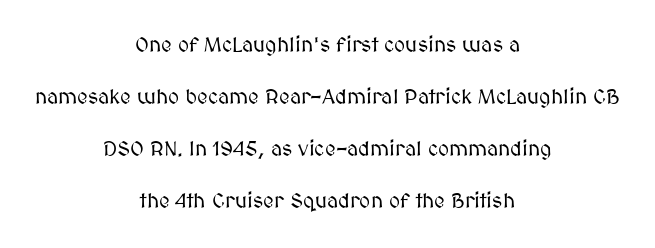
{"italic": "no", "underline": "no", "align": "center", "line_spacing": "loose", "line_spacing_ratio": 2.48, "letter_spacing": "normal", "letter_spacing_em": 0.0, "glyph_px": 21}
